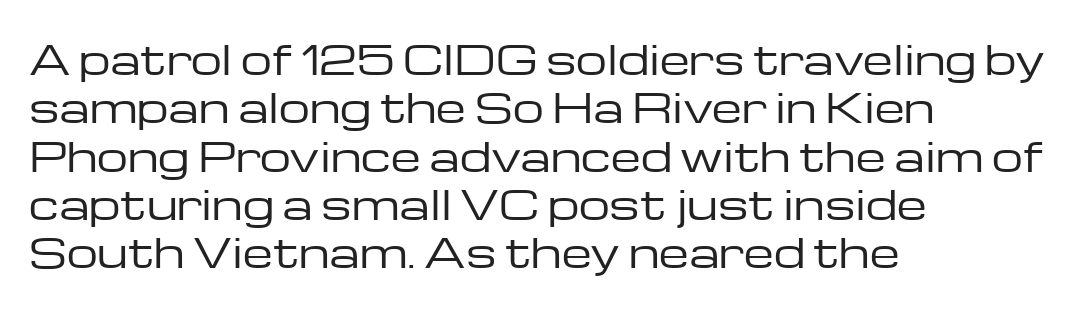
Only glyphs here, with clear space below each row. Posture: vertical. Letter spacing: default. Regarding serifs, this sample does without them.
